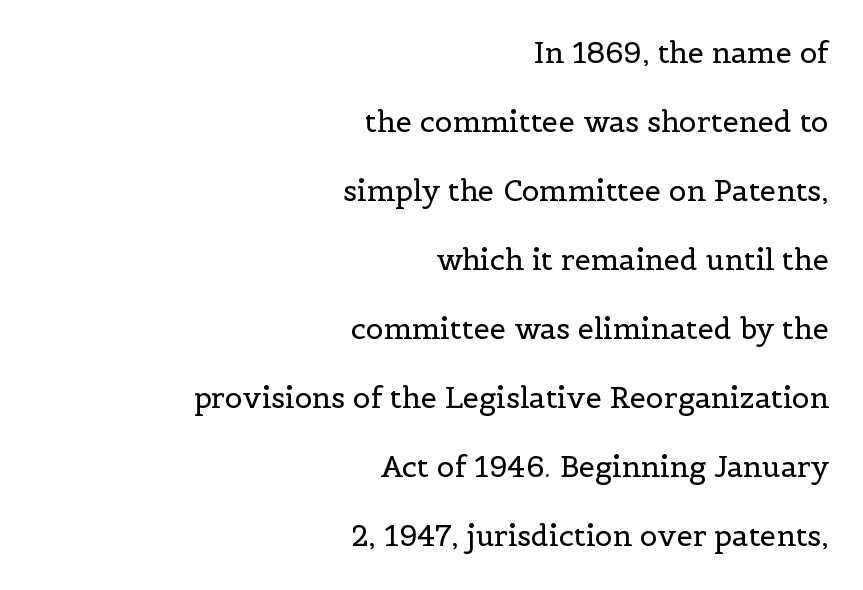
This rendering leaves character spacing at its baseline value. Vertical strokes here are truly vertical. In terms of letterform style, serifs are clearly present. Which margin do the lines hug? The right one — the left edge is uneven. Interline gaps are noticeably wide in this sample.
